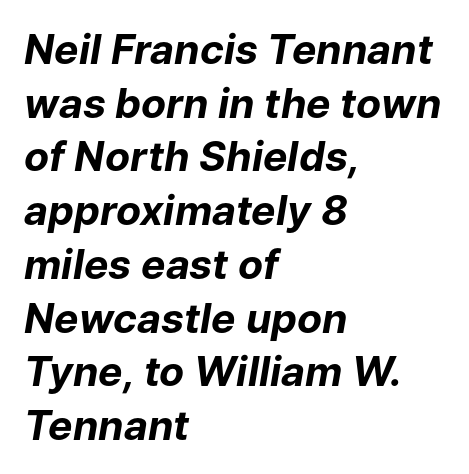
Q: Is the text bold? A: Yes.
Q: Is the text italic (slanted)? A: Yes, it leans right by about 9 degrees.
Q: Is the text underlined? A: No.
Q: How is the paragraph aligned? A: Left-aligned.
Q: Is the spacing between letters normal or unusually wide? A: Normal.
Q: Is the spacing between lines tight, normal or loose? A: Normal.
Q: Width (condensed, normal, or wide)? A: Normal.
Q: Stroke contrast? A: Low.
Q: x-height? A: Medium.
Q: Monospaced? A: No.
